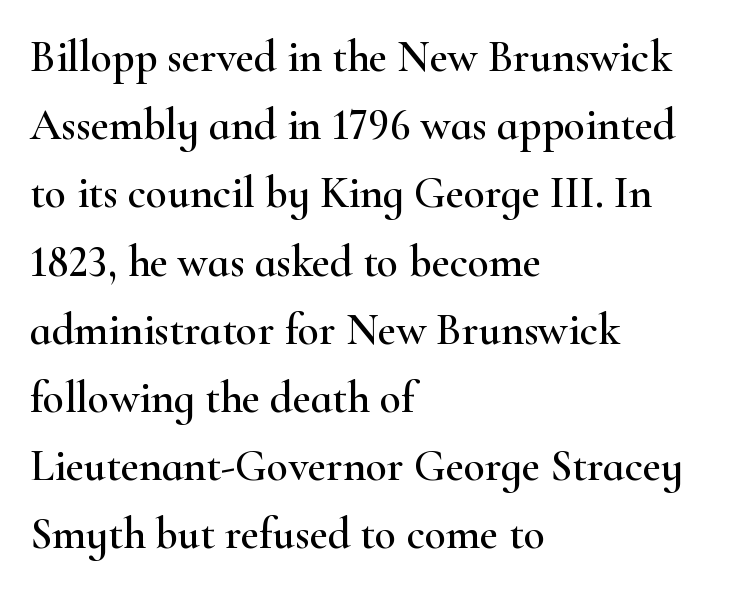
Q: Is the text italic (slanted)? A: No, it is upright.
Q: Is the typeface a serif or a sans-serif typeface? A: Serif.
Q: Is the text underlined? A: No.
Q: How is the paragraph aligned? A: Left-aligned.
Q: Is the spacing between letters normal or unusually wide? A: Normal.
Q: Is the spacing between lines tight, normal or loose? A: Normal.
Q: Width (condensed, normal, or wide)? A: Wide.
Q: Stroke contrast? A: High.
Q: x-height? A: Small.
Q: Monospaced? A: No.
